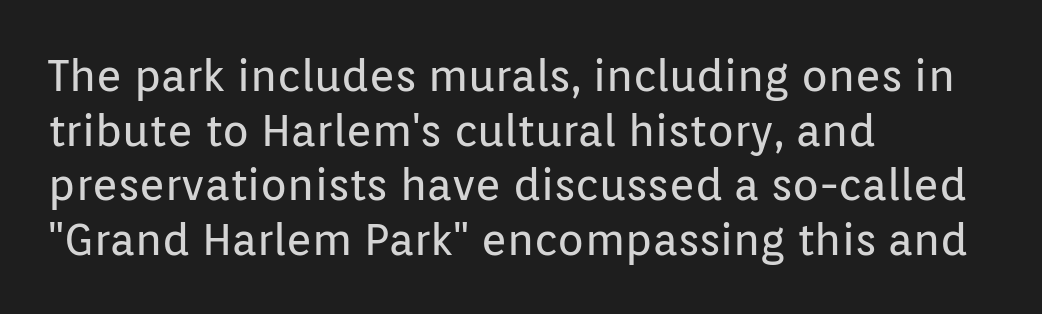
{"serif": "no", "italic": "no", "bold": "no", "weight": "regular", "width": "normal", "stroke_contrast": "low", "x_height": "medium", "monospaced": "no", "underline": "no", "align": "left", "line_spacing_ratio": 1.24, "letter_spacing": "normal", "letter_spacing_em": 0.0, "glyph_px": 44}
